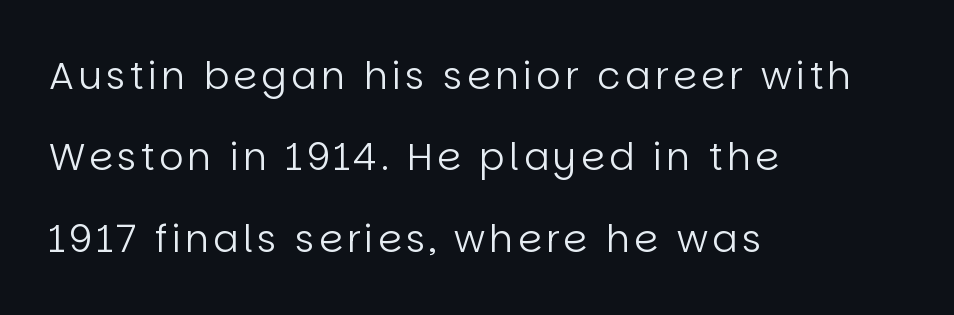
{"serif": "no", "italic": "no", "bold": "no", "weight": "regular", "width": "normal", "stroke_contrast": "low", "x_height": "large", "monospaced": "no", "underline": "no", "align": "left", "line_spacing": "loose", "line_spacing_ratio": 2.14, "glyph_px": 38}
